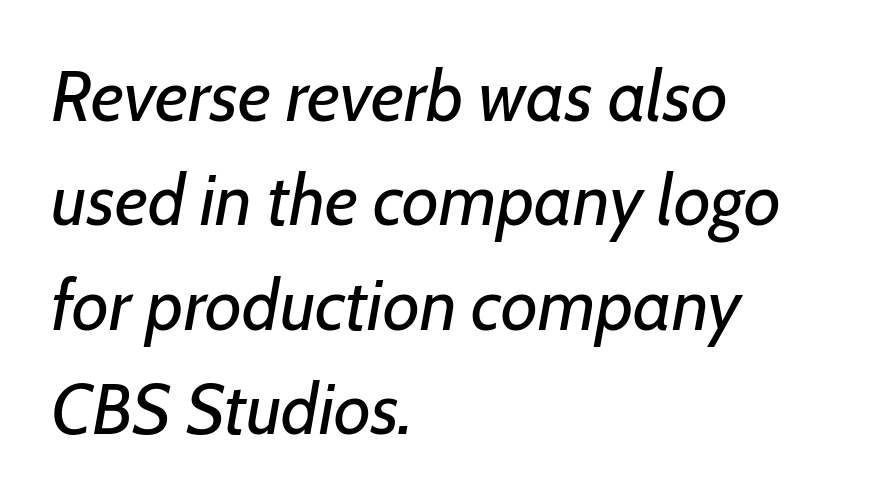
{"italic": "yes", "lean": "right", "slant_degrees": 7, "bold": "no", "weight": "regular", "width": "normal", "stroke_contrast": "low", "x_height": "medium", "monospaced": "no", "underline": "no", "align": "left", "line_spacing": "normal", "line_spacing_ratio": 1.45, "letter_spacing": "normal", "letter_spacing_em": 0.0, "glyph_px": 72}
